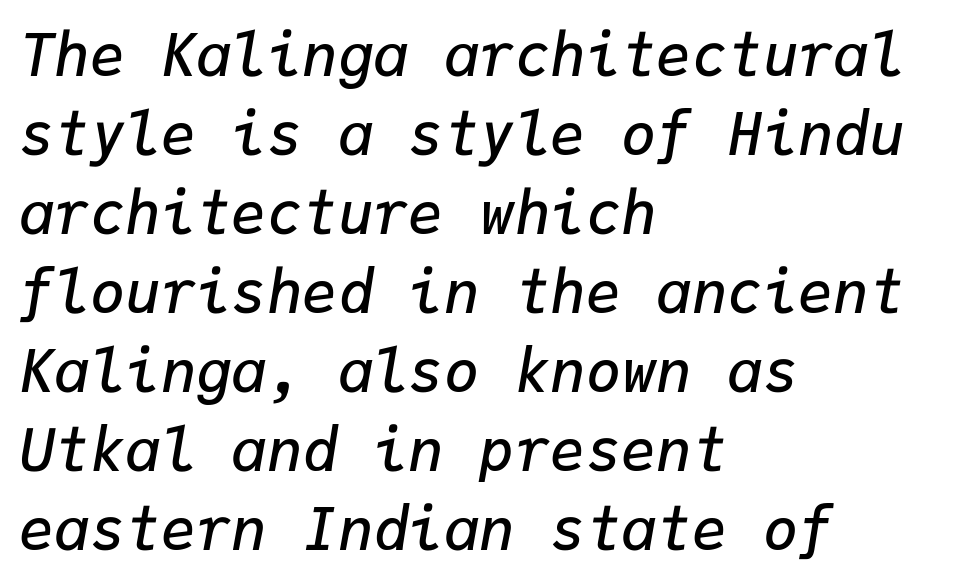
Reading down the column, the eye jumps a familiar distance to each next line. Set as a demibold, roughly 600 on the weight scale. A typesetter would mark this as italic. Layout note: lines flush left. Spacing verdict: monospaced, one width for all characters. These lines keep a tight, regular rhythm from letter to letter.
